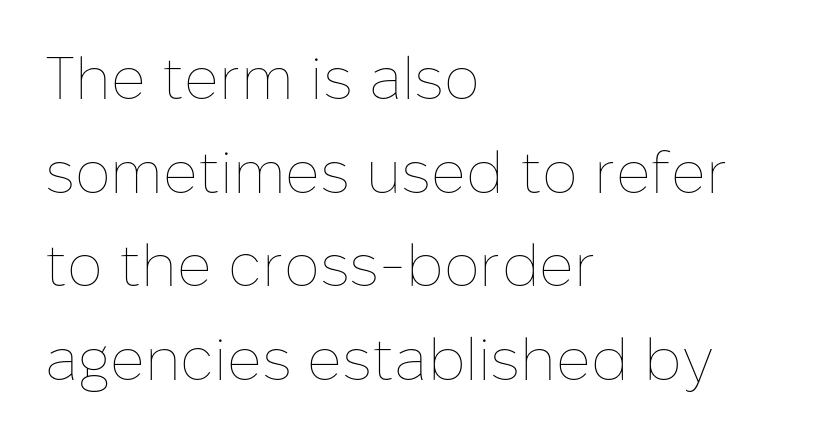
The image shows 60 px thin type, upright; set left-aligned, normal line spacing (1.56x), normal letter spacing, not underlined; low stroke contrast and a medium x-height.
